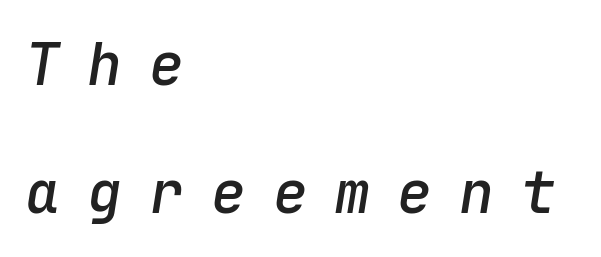
These lines carry some extra weight — a demibold, not a full bold. Rule under the text: the space is simply empty. Between one letter and the next there's a generous, obvious gap. The lines are spread far apart with generous leading.
